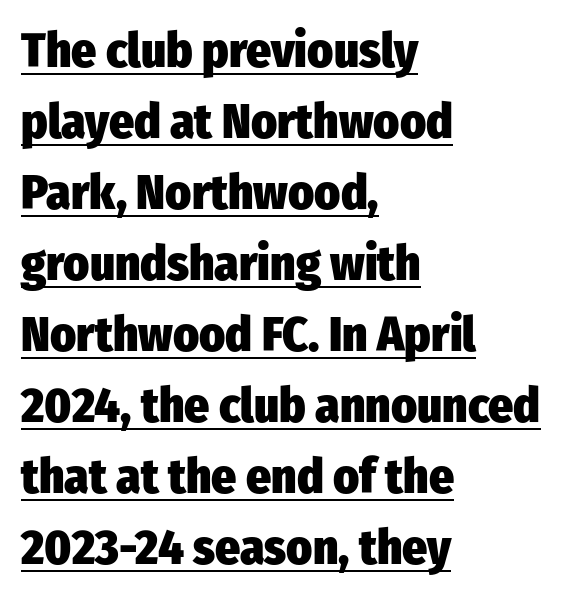
Q: Is the text bold? A: Yes.
Q: Is the text italic (slanted)? A: No, it is upright.
Q: Is the typeface a serif or a sans-serif typeface? A: Sans-serif.
Q: Is the text underlined? A: Yes.
Q: How is the paragraph aligned? A: Left-aligned.
Q: Is the spacing between letters normal or unusually wide? A: Normal.
Q: Is the spacing between lines tight, normal or loose? A: Normal.
Q: Width (condensed, normal, or wide)? A: Condensed.
Q: Stroke contrast? A: Low.
Q: x-height? A: Medium.
Q: Monospaced? A: No.
